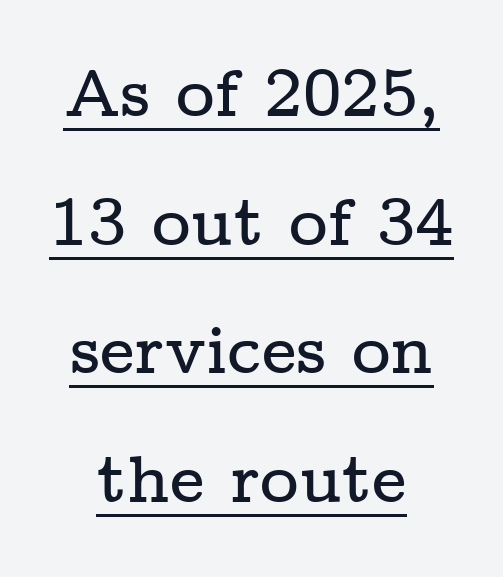
{"serif": "yes", "italic": "no", "width": "wide", "stroke_contrast": "low", "x_height": "medium", "monospaced": "no", "underline": "yes", "align": "center", "line_spacing": "loose", "line_spacing_ratio": 1.92, "letter_spacing": "normal", "letter_spacing_em": 0.0, "glyph_px": 67}
